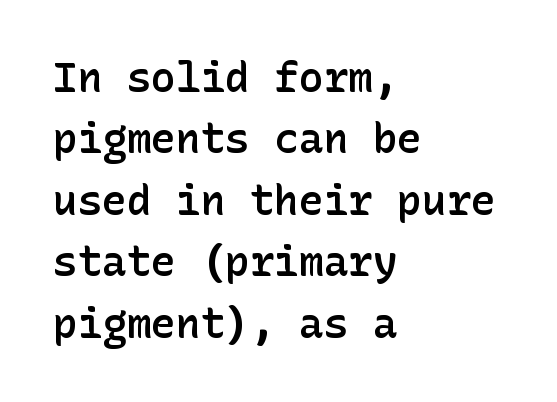
A typesetter would label this face a sans. Every stem runs plumb, perpendicular to the baseline. Nobody touched the tracking dial on this one. Line spacing here is normal.
